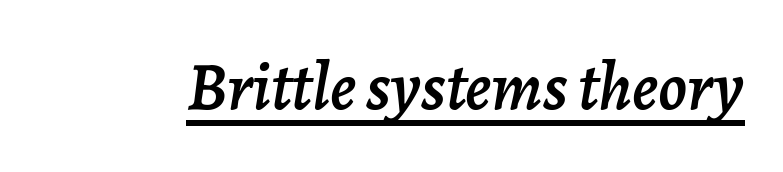
Q: Is the text italic (slanted)? A: Yes, it leans right by about 7 degrees.
Q: Is the text underlined? A: Yes.
Q: Is the spacing between letters normal or unusually wide? A: Normal.
Q: Width (condensed, normal, or wide)? A: Normal.
Q: Stroke contrast? A: Low.
Q: x-height? A: Medium.
Q: Monospaced? A: No.
